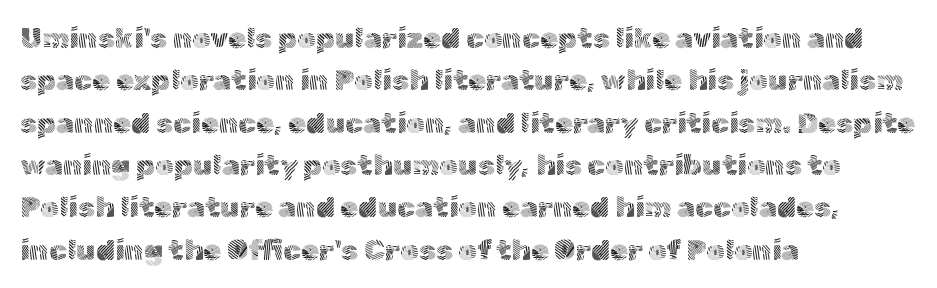
Tracking value appears to be zero — textbook default spacing. Summary of vertical rhythm: regular, with standard interline spacing. Looks like regular typesetting: each glyph gets only the width it needs. The strip under each line holds only bare page. The rag falls on the right side of this text block.
